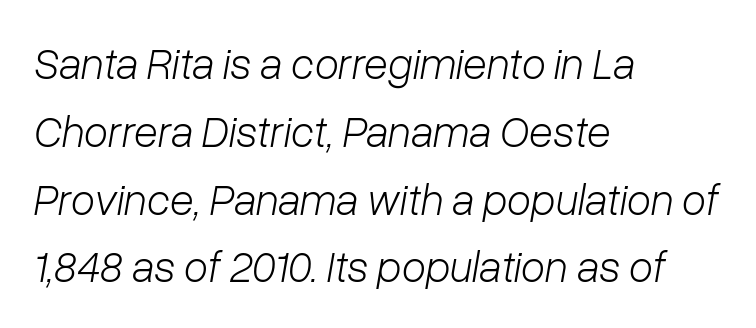
Q: Is the text bold? A: No.
Q: Is the text italic (slanted)? A: Yes, it leans right by about 10 degrees.
Q: Is the text underlined? A: No.
Q: How is the paragraph aligned? A: Left-aligned.
Q: Is the spacing between letters normal or unusually wide? A: Normal.
Q: Is the spacing between lines tight, normal or loose? A: Normal.
Q: Width (condensed, normal, or wide)? A: Normal.
Q: Stroke contrast? A: Low.
Q: x-height? A: Medium.
Q: Monospaced? A: No.
